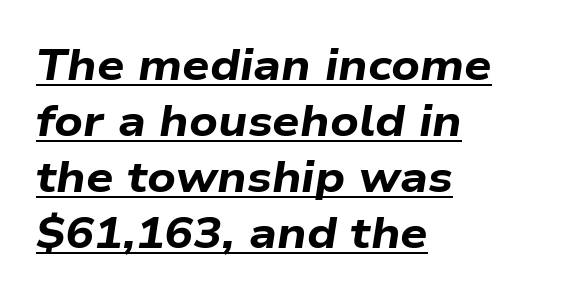
The image shows 43 px bold, wide type, italic (leaning right); set left-aligned, normal line spacing (1.3x), normal letter spacing, underlined; low stroke contrast and a medium x-height.
